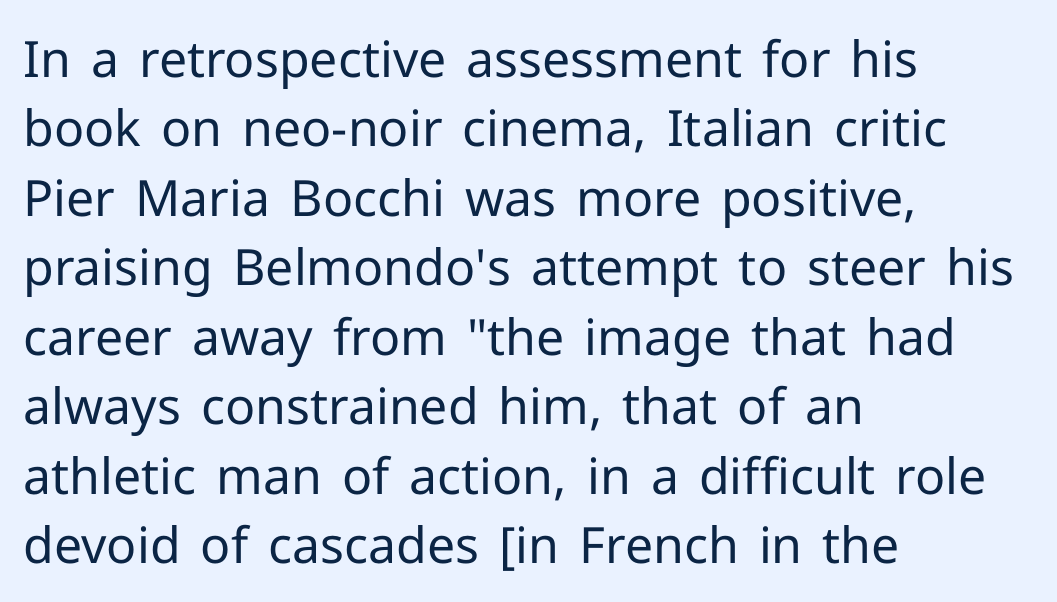
The image shows 50 px regular-weight sans-serif type, upright; set left-aligned, normal line spacing (1.39x), normal letter spacing, not underlined; low stroke contrast and a medium x-height.
